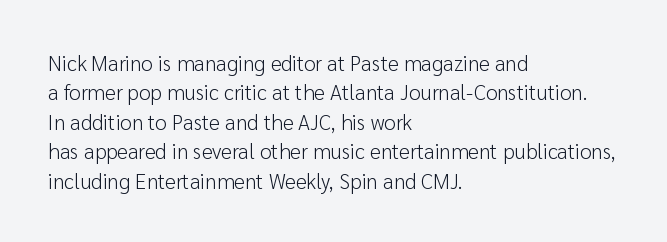
The image shows 21 px text type, upright; set left-aligned, normal line spacing (1.4x), normal letter spacing, not underlined.
